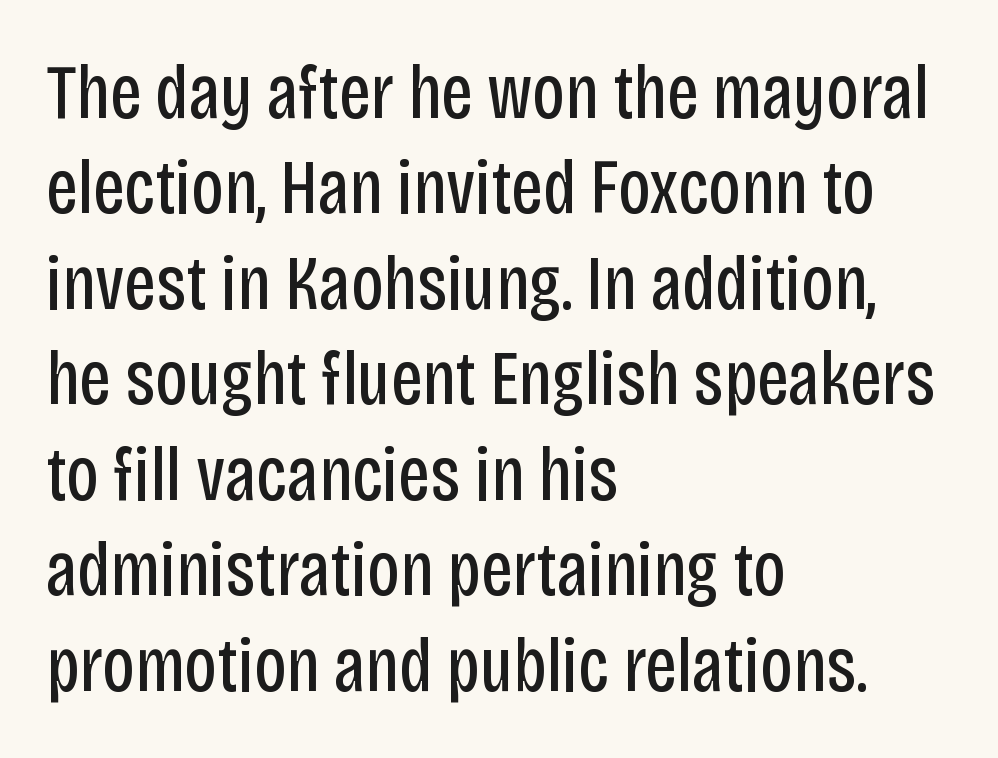
Q: Is the text bold? A: No.
Q: Is the text italic (slanted)? A: No, it is upright.
Q: Is the typeface a serif or a sans-serif typeface? A: Sans-serif.
Q: Is the text underlined? A: No.
Q: How is the paragraph aligned? A: Left-aligned.
Q: Is the spacing between letters normal or unusually wide? A: Normal.
Q: Width (condensed, normal, or wide)? A: Condensed.
Q: Stroke contrast? A: Low.
Q: x-height? A: Large.
Q: Monospaced? A: No.
